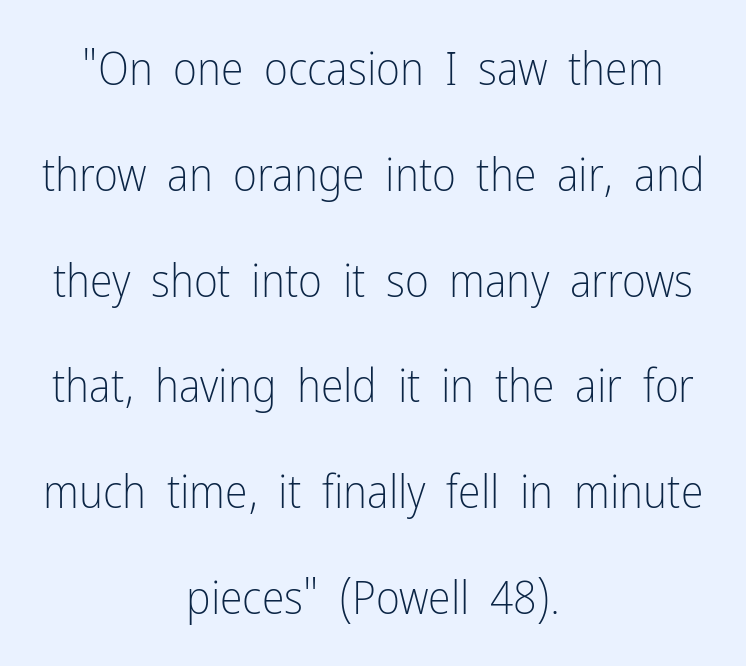
Q: Is the text bold? A: No.
Q: Is the text italic (slanted)? A: No, it is upright.
Q: Is the typeface a serif or a sans-serif typeface? A: Sans-serif.
Q: Is the text underlined? A: No.
Q: How is the paragraph aligned? A: Centered.
Q: Is the spacing between letters normal or unusually wide? A: Normal.
Q: Is the spacing between lines tight, normal or loose? A: Loose.
Q: Width (condensed, normal, or wide)? A: Condensed.
Q: Stroke contrast? A: Low.
Q: x-height? A: Medium.
Q: Monospaced? A: No.
